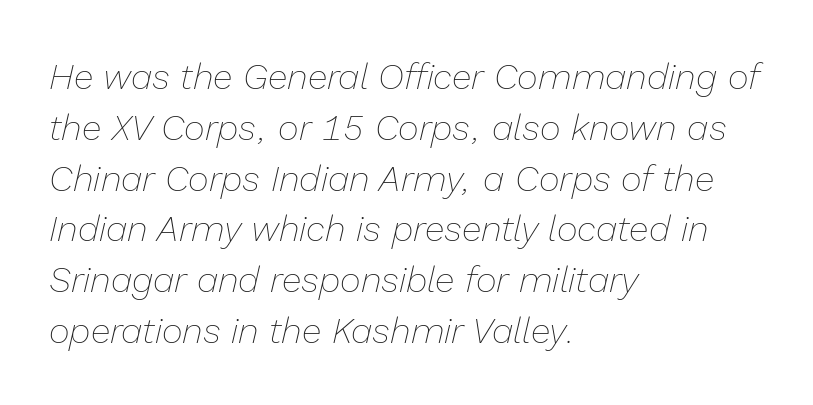
Q: Is the text bold? A: No.
Q: Is the text italic (slanted)? A: Yes, it leans right by about 13 degrees.
Q: Is the text underlined? A: No.
Q: How is the paragraph aligned? A: Left-aligned.
Q: Is the spacing between letters normal or unusually wide? A: Normal.
Q: Is the spacing between lines tight, normal or loose? A: Normal.
Q: Width (condensed, normal, or wide)? A: Normal.
Q: Stroke contrast? A: Low.
Q: x-height? A: Medium.
Q: Monospaced? A: No.
